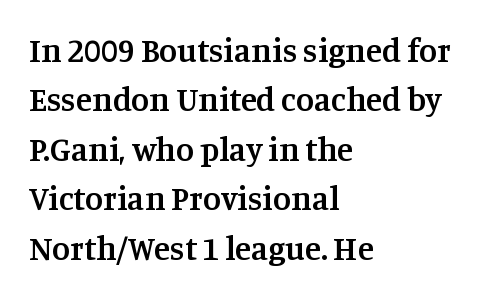
The image shows 33 px semibold serif type, upright; set left-aligned, normal line spacing (1.5x), normal letter spacing, not underlined; medium stroke contrast and a large x-height.
